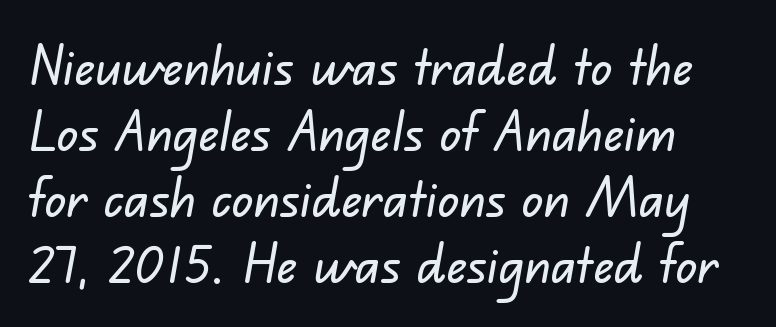
Q: Is the typeface a serif or a sans-serif typeface? A: Sans-serif.
Q: Is the text underlined? A: No.
Q: Is the spacing between letters normal or unusually wide? A: Normal.
Q: Width (condensed, normal, or wide)? A: Normal.
Q: Stroke contrast? A: Low.
Q: x-height? A: Small.
Q: Monospaced? A: No.
